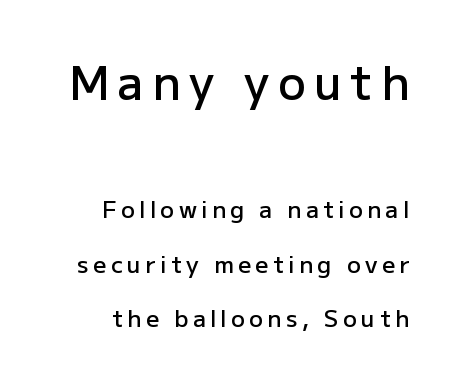
The image shows 46 px semibold sans-serif type, upright; set right-aligned, loose line spacing (2.36x), not underlined; the first (top) block is 2.0x larger; low stroke contrast and a medium x-height.
